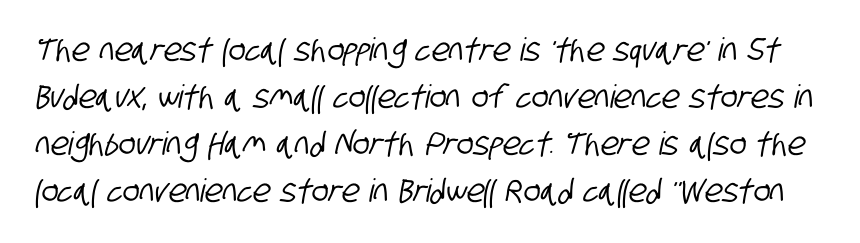
The rows are spaced the way most documents space them. The face used here is a sans, in the tradition of grotesques and geometrics. The zone under the glyphs is completely vacant. Inter-character spacing is left at the font's built-in metrics.
